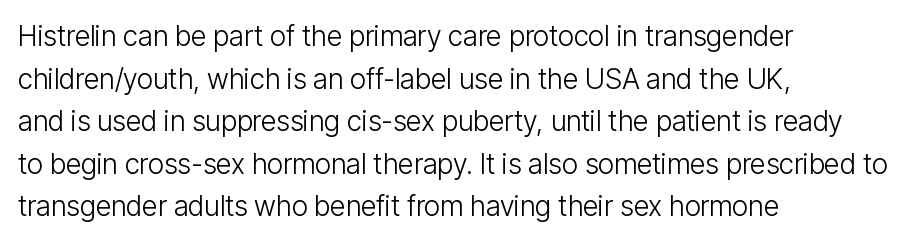
Do the characters align in a grid? No, the font is proportional. Nothing unusual about the tracking: characters are spaced as the font intends. Typographically, this falls in the sans-serif category. Unlike italic type, these characters show no tilt at all. Bare-footed words on every line.
